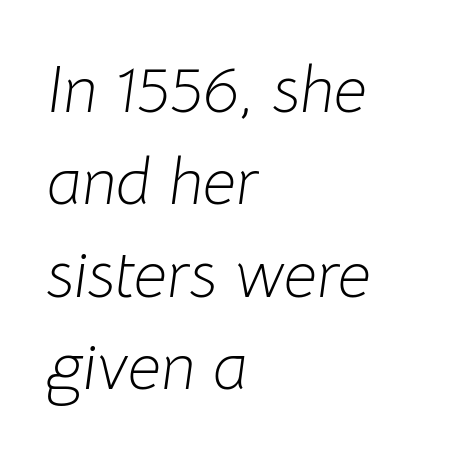
Q: Is the text bold? A: No.
Q: Is the text italic (slanted)? A: Yes, it leans right by about 8 degrees.
Q: Is the text underlined? A: No.
Q: How is the paragraph aligned? A: Left-aligned.
Q: Is the spacing between letters normal or unusually wide? A: Normal.
Q: Is the spacing between lines tight, normal or loose? A: Normal.
Q: Width (condensed, normal, or wide)? A: Normal.
Q: Stroke contrast? A: Low.
Q: x-height? A: Medium.
Q: Monospaced? A: No.
